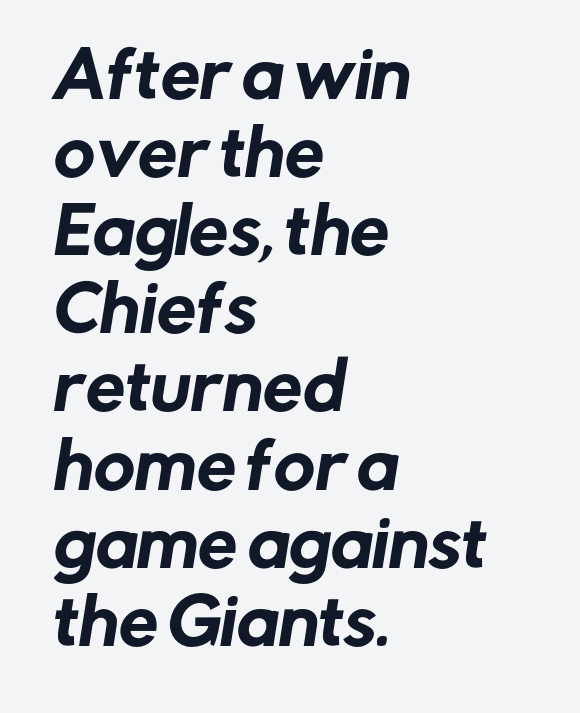
Q: Is the typeface a serif or a sans-serif typeface? A: Sans-serif.
Q: Is the text underlined? A: No.
Q: How is the paragraph aligned? A: Left-aligned.
Q: Is the spacing between letters normal or unusually wide? A: Normal.
Q: Width (condensed, normal, or wide)? A: Normal.
Q: Stroke contrast? A: Low.
Q: x-height? A: Medium.
Q: Monospaced? A: No.
